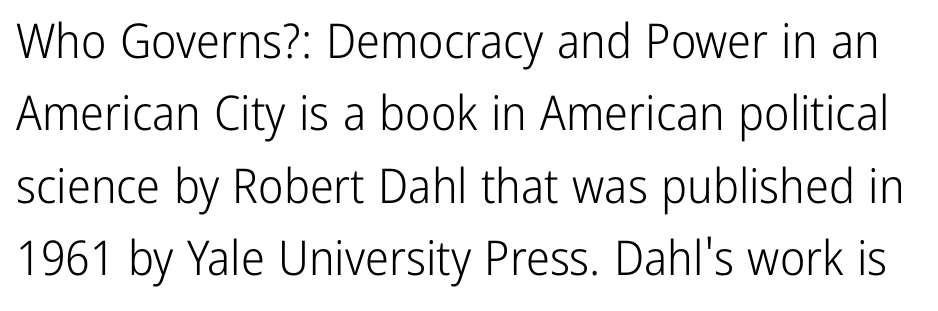
Q: Is the text bold? A: No.
Q: Is the text italic (slanted)? A: No, it is upright.
Q: Is the typeface a serif or a sans-serif typeface? A: Sans-serif.
Q: Is the text underlined? A: No.
Q: Is the spacing between letters normal or unusually wide? A: Normal.
Q: Is the spacing between lines tight, normal or loose? A: Normal.
Q: Width (condensed, normal, or wide)? A: Condensed.
Q: Stroke contrast? A: Low.
Q: x-height? A: Medium.
Q: Monospaced? A: No.
